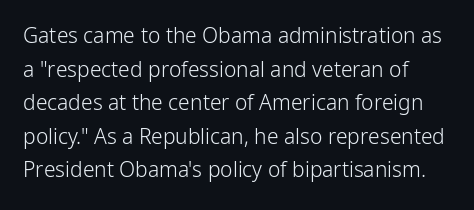
{"italic": "no", "bold": "no", "underline": "no", "line_spacing": "normal", "line_spacing_ratio": 1.6, "letter_spacing": "normal", "letter_spacing_em": 0.0, "glyph_px": 21}
